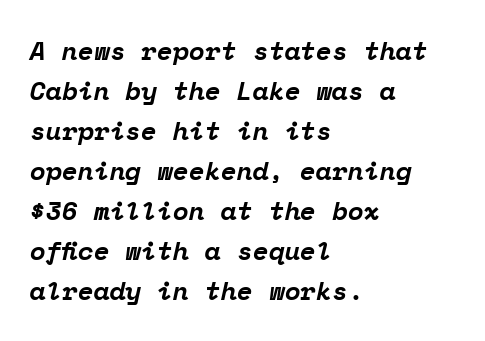
Q: Is the text bold? A: Yes.
Q: Is the text italic (slanted)? A: Yes, it leans right by about 12 degrees.
Q: Is the text underlined? A: No.
Q: How is the paragraph aligned? A: Left-aligned.
Q: Is the spacing between letters normal or unusually wide? A: Normal.
Q: Is the spacing between lines tight, normal or loose? A: Normal.
